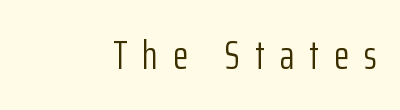
The image shows 40 px light, condensed sans-serif type, upright; set right-aligned, unusually wide letter spacing (+0.38 em), not underlined; low stroke contrast and a medium x-height.
